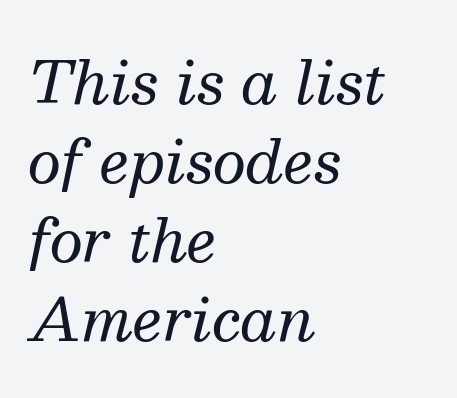
The image shows 59 px regular-weight serif type, italic (leaning right); set left-aligned, normal line spacing (1.34x), normal letter spacing, not underlined; medium stroke contrast and a medium x-height.
